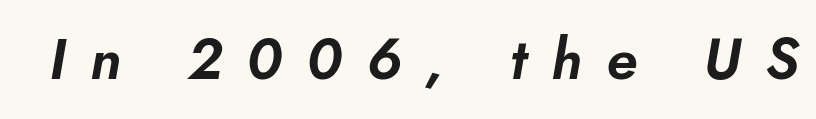
Decoration check: the copy has no underline. Glyph-to-glyph distance is far greater than everyday printed text. Italic: yes, the glyphs are oblique. Varying glyph widths throughout — classic text-font behaviour.
